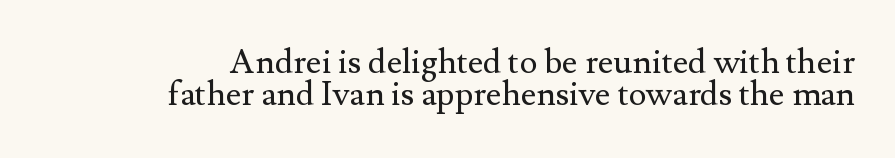
Q: Is the text bold? A: No.
Q: Is the text italic (slanted)? A: No, it is upright.
Q: Is the typeface a serif or a sans-serif typeface? A: Serif.
Q: Is the text underlined? A: No.
Q: How is the paragraph aligned? A: Right-aligned.
Q: Is the spacing between letters normal or unusually wide? A: Normal.
Q: Is the spacing between lines tight, normal or loose? A: Tight.
Q: Width (condensed, normal, or wide)? A: Normal.
Q: Stroke contrast? A: Medium.
Q: x-height? A: Small.
Q: Monospaced? A: No.
